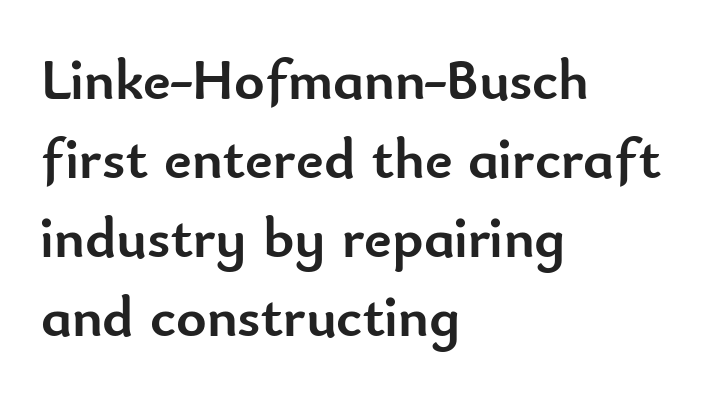
{"serif": "no", "italic": "no", "bold": "yes", "weight": "semibold", "width": "normal", "stroke_contrast": "low", "x_height": "small", "monospaced": "no", "underline": "no", "align": "left", "line_spacing": "normal", "line_spacing_ratio": 1.36, "letter_spacing": "normal", "letter_spacing_em": 0.0, "glyph_px": 58}
